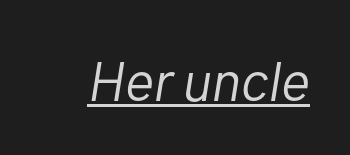
Q: Is the text bold? A: No.
Q: Is the text italic (slanted)? A: Yes, it leans right by about 10 degrees.
Q: Is the text underlined? A: Yes.
Q: Is the spacing between letters normal or unusually wide? A: Normal.
Q: Width (condensed, normal, or wide)? A: Normal.
Q: Stroke contrast? A: Low.
Q: x-height? A: Medium.
Q: Monospaced? A: No.
